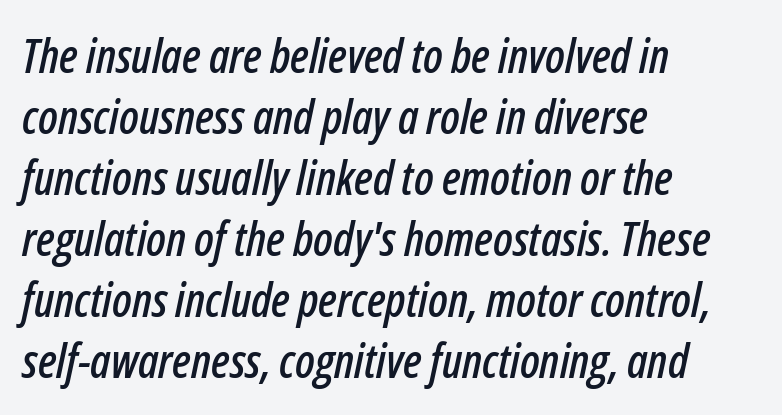
Q: Is the text italic (slanted)? A: Yes, it leans right by about 12 degrees.
Q: Is the text underlined? A: No.
Q: How is the paragraph aligned? A: Left-aligned.
Q: Is the spacing between letters normal or unusually wide? A: Normal.
Q: Is the spacing between lines tight, normal or loose? A: Normal.
Q: Width (condensed, normal, or wide)? A: Condensed.
Q: Stroke contrast? A: Low.
Q: x-height? A: Medium.
Q: Monospaced? A: No.
